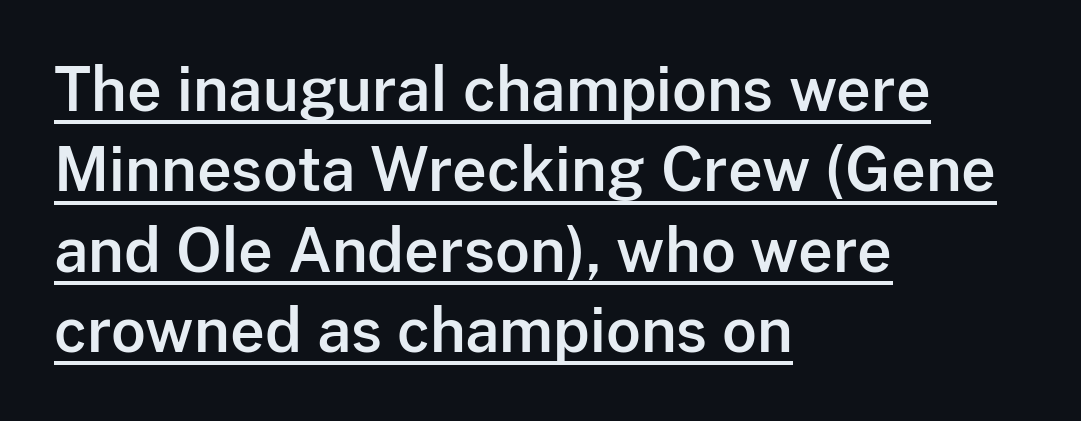
Q: Is the text italic (slanted)? A: No, it is upright.
Q: Is the typeface a serif or a sans-serif typeface? A: Sans-serif.
Q: Is the text underlined? A: Yes.
Q: How is the paragraph aligned? A: Left-aligned.
Q: Is the spacing between letters normal or unusually wide? A: Normal.
Q: Is the spacing between lines tight, normal or loose? A: Normal.
Q: Width (condensed, normal, or wide)? A: Normal.
Q: Stroke contrast? A: Low.
Q: x-height? A: Medium.
Q: Monospaced? A: No.
